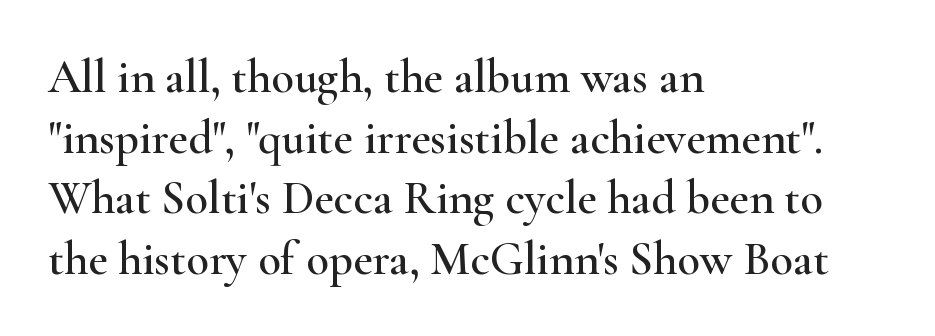
{"serif": "yes", "italic": "no", "width": "wide", "stroke_contrast": "high", "x_height": "small", "monospaced": "no", "underline": "no", "align": "left", "line_spacing": "normal", "line_spacing_ratio": 1.29, "letter_spacing": "normal", "letter_spacing_em": 0.0, "glyph_px": 47}
